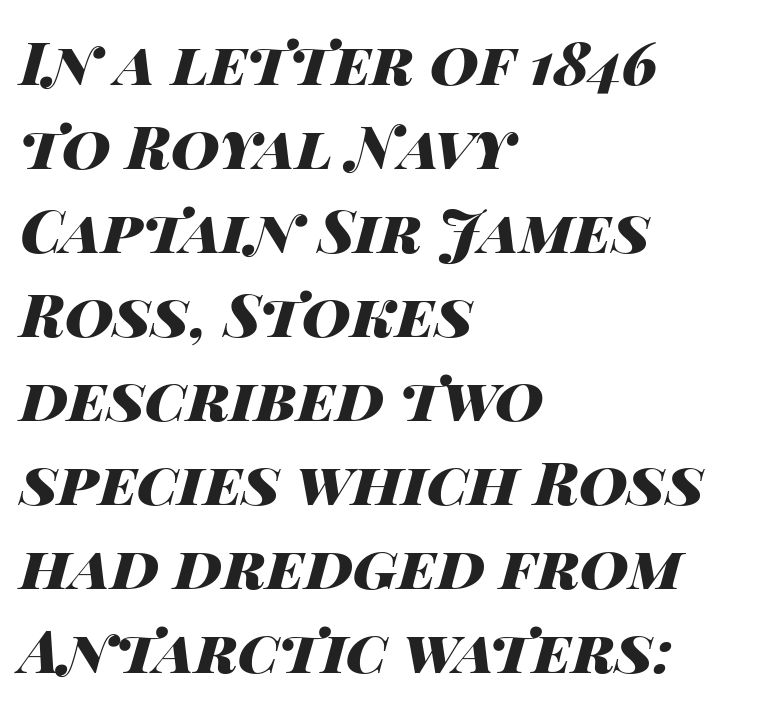
Q: Is the text bold? A: Yes.
Q: Is the text italic (slanted)? A: Yes, it leans right by about 14 degrees.
Q: Is the text underlined? A: No.
Q: How is the paragraph aligned? A: Left-aligned.
Q: Is the spacing between letters normal or unusually wide? A: Normal.
Q: Is the spacing between lines tight, normal or loose? A: Normal.
Q: Width (condensed, normal, or wide)? A: Wide.
Q: Stroke contrast? A: High.
Q: x-height? A: Large.
Q: Monospaced? A: No.
